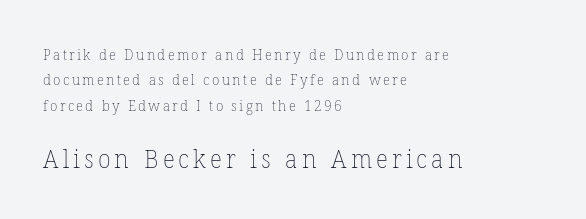
The lines in this sample share a left origin and differ only in where they stop. Reading down the column, the eye jumps a familiar distance to each next line. Letters rest on an invisible, unmarked baseline. You can tell it's not italic because the verticals are truly vertical. Stem width sits at or under what a default text font uses. The lower block of text is set noticeably larger than the block above it.
